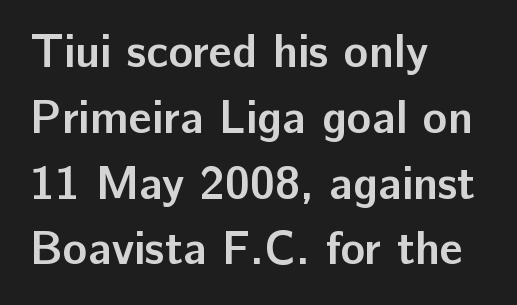
No italicization has been applied; the sample stays upright. Beneath every word, the page is bare. Rows of type keep a routine distance in the vertical direction. The designer went with a sans here, leaving each stem footless.
